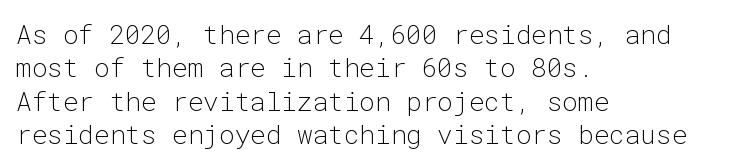
{"italic": "no", "bold": "no", "underline": "no", "align": "left", "line_spacing": "normal", "line_spacing_ratio": 1.28, "letter_spacing": "normal", "letter_spacing_em": 0.0, "glyph_px": 26}
